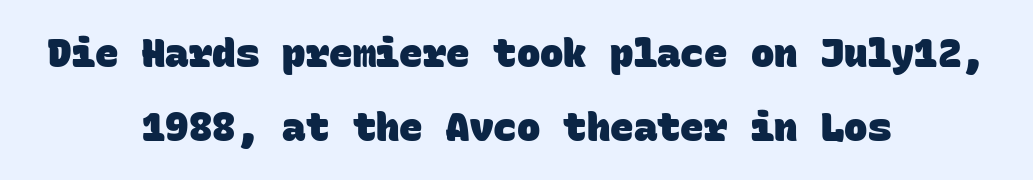
{"serif": "no", "bold": "yes", "weight": "heavy", "width": "normal", "stroke_contrast": "low", "x_height": "large", "monospaced": "yes", "underline": "no", "align": "center", "line_spacing_ratio": 1.89, "letter_spacing": "normal", "letter_spacing_em": 0.0, "glyph_px": 39}
